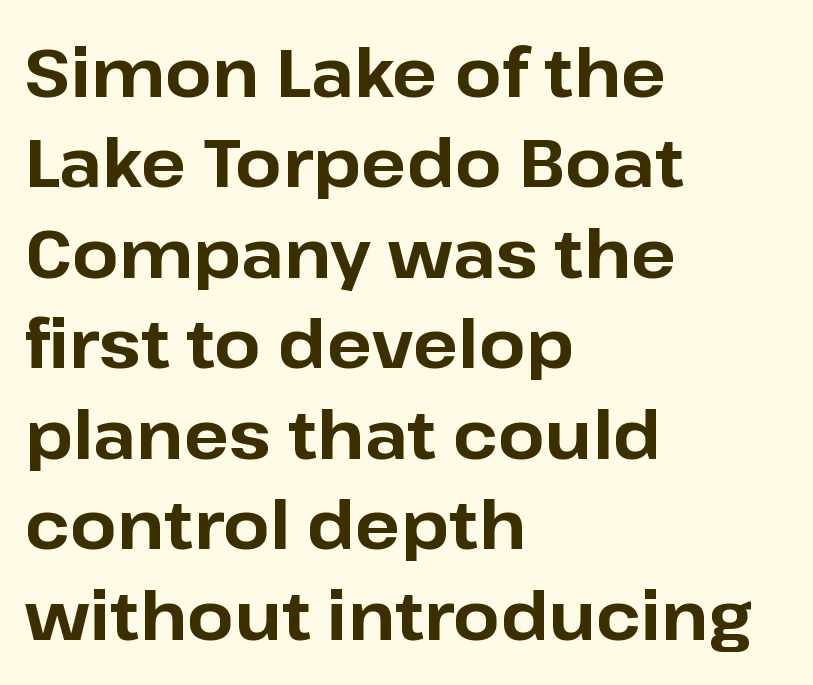
The image shows 67 px bold sans-serif type, upright; set left-aligned, normal line spacing (1.35x), normal letter spacing, not underlined; low stroke contrast and a medium x-height.
